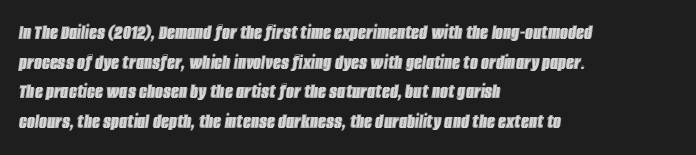
The whole block is typeset with a tilt. The words here are not underlined. Standard letterfit; no display-style spreading of the glyphs. Caption: multi-line text, flush left, ragged right.
